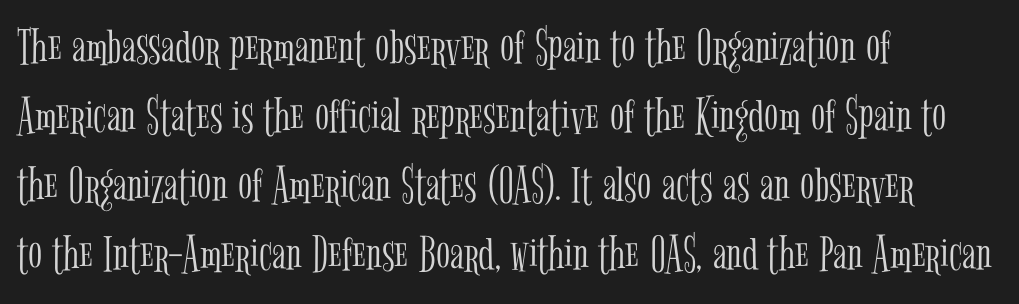
The image shows 52 px light, condensed serif type, upright; set left-aligned, normal line spacing (1.33x), normal letter spacing, not underlined; low stroke contrast and a medium x-height.
